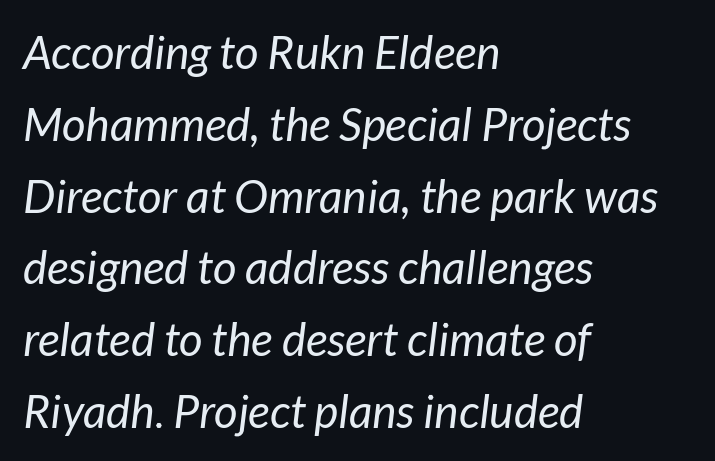
Q: Is the text bold? A: No.
Q: Is the text italic (slanted)? A: Yes, it leans right by about 7 degrees.
Q: Is the text underlined? A: No.
Q: How is the paragraph aligned? A: Left-aligned.
Q: Is the spacing between letters normal or unusually wide? A: Normal.
Q: Is the spacing between lines tight, normal or loose? A: Normal.
Q: Width (condensed, normal, or wide)? A: Normal.
Q: Stroke contrast? A: Low.
Q: x-height? A: Medium.
Q: Monospaced? A: No.
